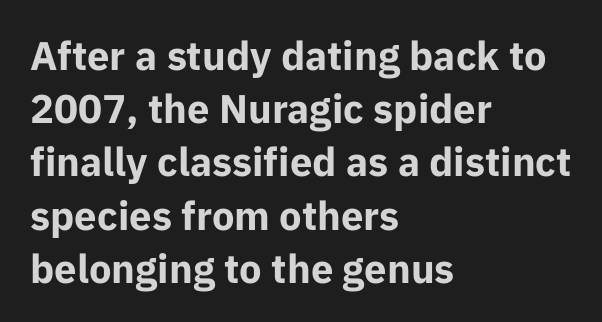
The image shows 40 px bold sans-serif type, upright; set left-aligned, normal line spacing (1.33x), normal letter spacing, not underlined; low stroke contrast and a medium x-height.
